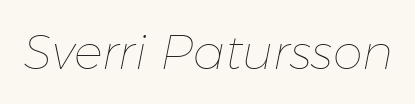
Q: Is the text bold? A: No.
Q: Is the text italic (slanted)? A: Yes, it leans right by about 11 degrees.
Q: Is the text underlined? A: No.
Q: Is the spacing between letters normal or unusually wide? A: Normal.
Q: Width (condensed, normal, or wide)? A: Normal.
Q: Stroke contrast? A: Low.
Q: x-height? A: Medium.
Q: Monospaced? A: No.
